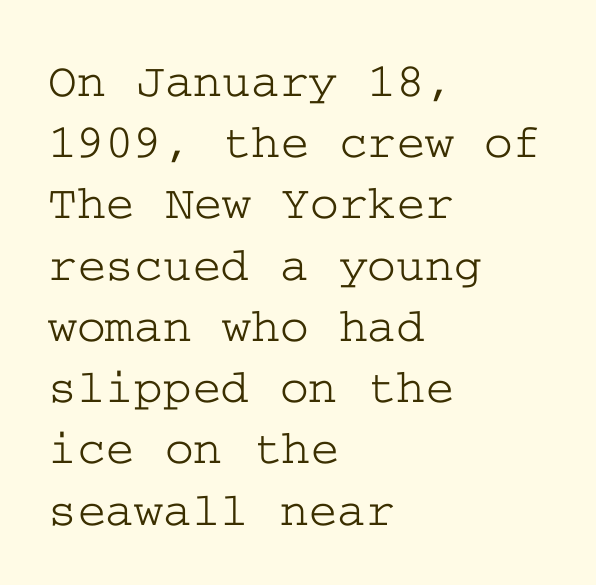
{"serif": "yes", "italic": "no", "width": "wide", "stroke_contrast": "low", "x_height": "medium", "underline": "no", "align": "left", "line_spacing": "normal", "line_spacing_ratio": 1.25, "letter_spacing": "normal", "letter_spacing_em": 0.0, "glyph_px": 49}
